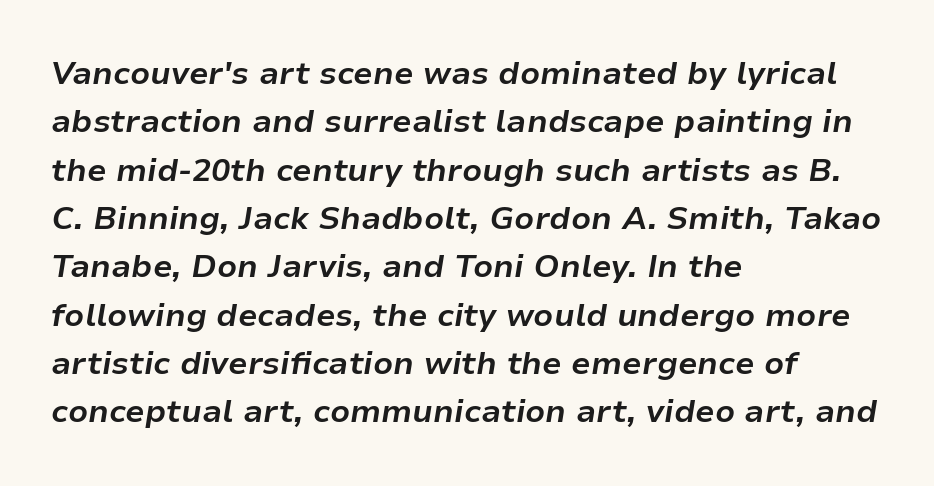
Q: Is the text bold? A: Yes.
Q: Is the text italic (slanted)? A: Yes, it leans right by about 9 degrees.
Q: Is the text underlined? A: No.
Q: How is the paragraph aligned? A: Left-aligned.
Q: Is the spacing between letters normal or unusually wide? A: Normal.
Q: Is the spacing between lines tight, normal or loose? A: Normal.
Q: Width (condensed, normal, or wide)? A: Normal.
Q: Stroke contrast? A: Low.
Q: x-height? A: Medium.
Q: Monospaced? A: No.
